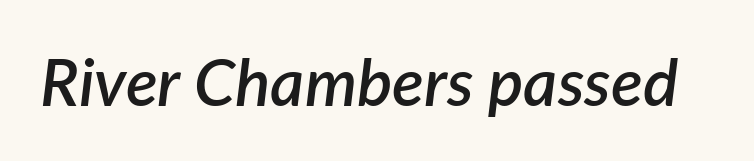
Q: Is the text bold? A: Semi-bold.
Q: Is the text italic (slanted)? A: Yes, it leans right by about 7 degrees.
Q: Is the text underlined? A: No.
Q: Is the spacing between letters normal or unusually wide? A: Normal.
Q: Width (condensed, normal, or wide)? A: Normal.
Q: Stroke contrast? A: Low.
Q: x-height? A: Medium.
Q: Monospaced? A: No.
